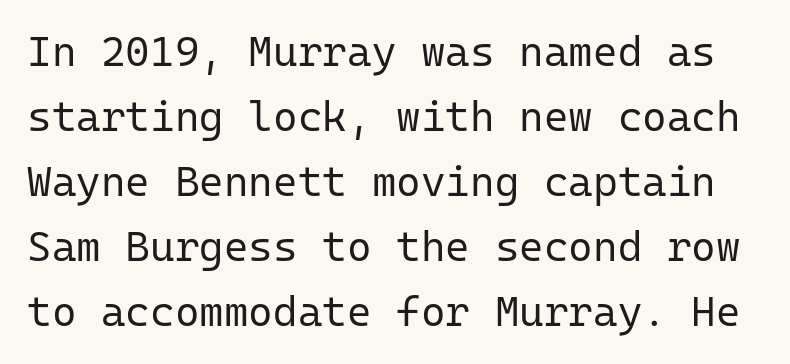
The image shows 42 px regular-weight sans-serif type, upright, monospaced; set normal line spacing (1.55x), normal letter spacing, not underlined; low stroke contrast and a medium x-height.
